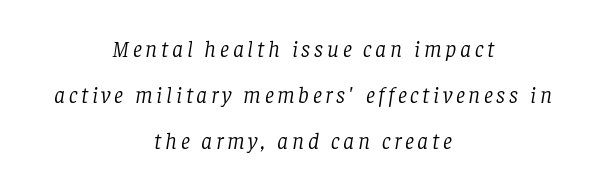
The image shows 23 px text type, italic (leaning right); set centered, loose line spacing (2.01x), not underlined.
